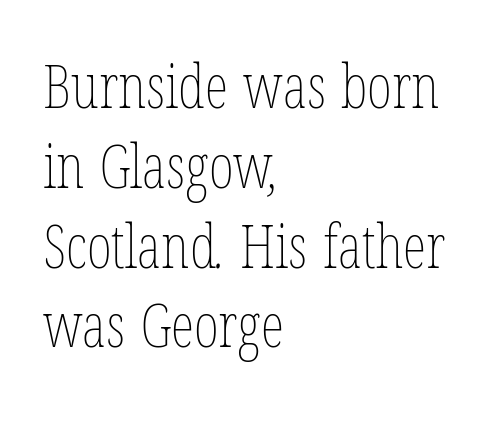
Q: Is the text bold? A: No.
Q: Is the text underlined? A: No.
Q: How is the paragraph aligned? A: Left-aligned.
Q: Is the spacing between letters normal or unusually wide? A: Normal.
Q: Is the spacing between lines tight, normal or loose? A: Normal.
Q: Width (condensed, normal, or wide)? A: Condensed.
Q: Stroke contrast? A: Low.
Q: x-height? A: Medium.
Q: Monospaced? A: No.
